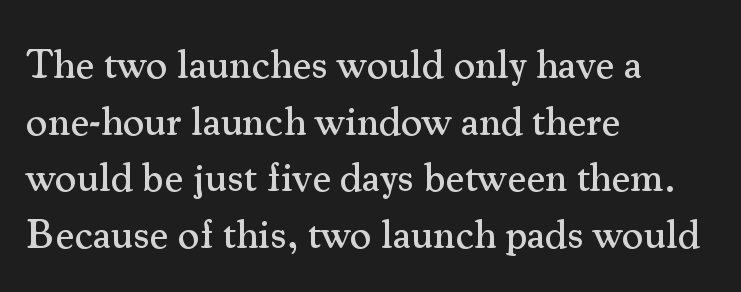
A clean baseline with only descenders dipping below it. Alignment: flush left. Here the designer chose a conventional face with non-uniform glyph widths. The rendering shows small feet on the letterforms — a serif design.
